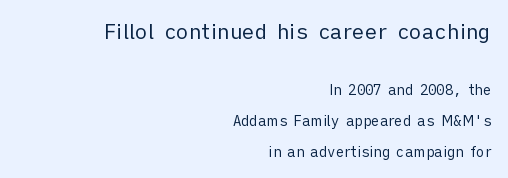
Where is the straight margin? On the right. The gap between lines stays unmarked. Standard letterfit; no display-style spreading of the glyphs. Size contrast runs from large at the top to small at the bottom. Does the leading feel generous? Absolutely, it's lavish. The axis of the letterforms is exactly vertical.
